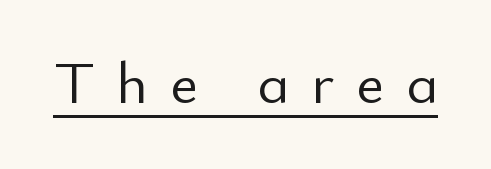
The image shows 60 px light sans-serif type, upright; set unusually wide letter spacing (+0.37 em), underlined; low stroke contrast and a small x-height.
